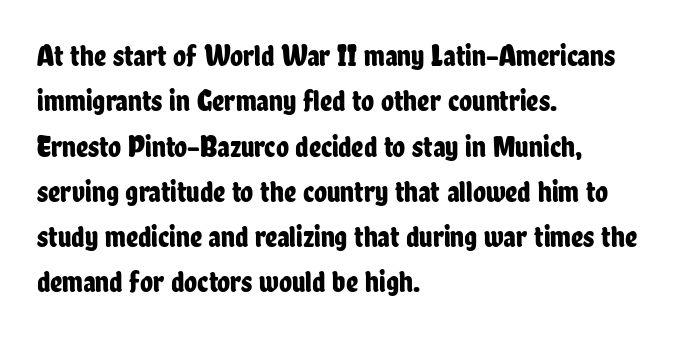
Type style note: lacks serifs. Does the leading feel generous? No, just average. The passage shown has conventional tracking throughout. Note the varied advance widths — an 'i' is clearly narrower than an 'm'. Posture: vertical. No word sits above an underline.
